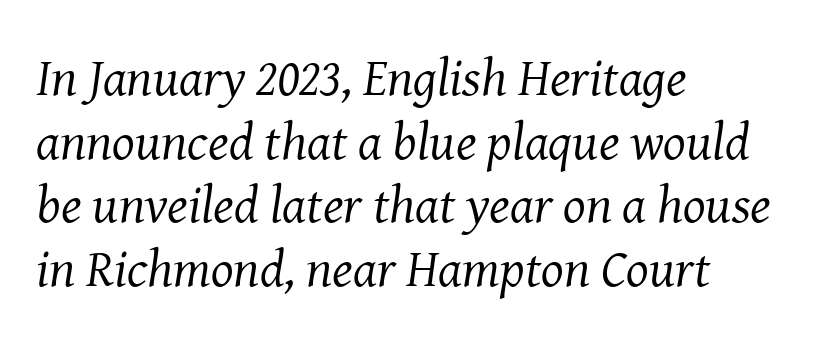
The image shows 53 px regular-weight serif type, italic (leaning right); set left-aligned, line spacing 1.2x, normal letter spacing, not underlined; medium stroke contrast and a medium x-height.
